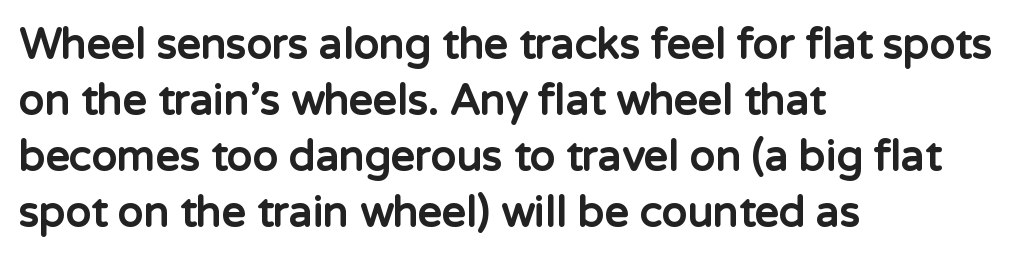
The image shows 42 px bold sans-serif type, upright; set left-aligned, normal line spacing (1.33x), normal letter spacing, not underlined; low stroke contrast and a medium x-height.
